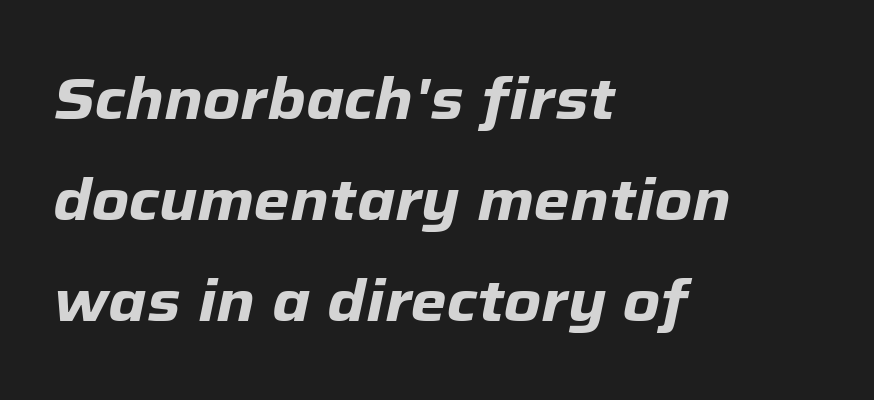
Caption: standard tracking, unaltered. A classic flush-left, rag-right setting is used for this passage. It's the slanting kind of type. Each row of text sits above clean, open space.
